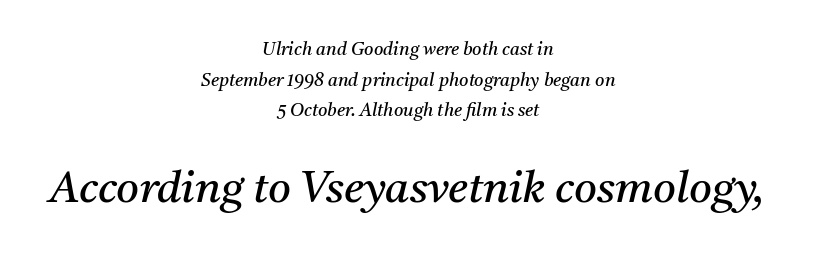
Is the type heavy? It reads as light-to-regular instead. Words appear dense and cohesive because spacing is normal. Classification — serif. Of the two passages, the one underneath uses the larger point size.
